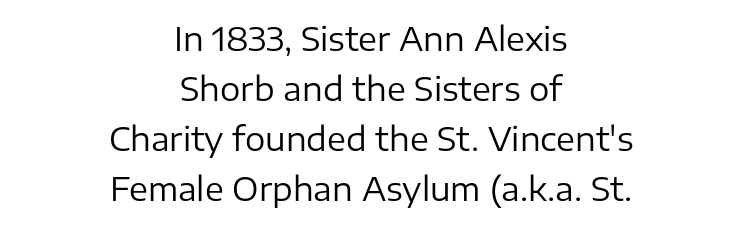
Nope, no serifs anywhere on these letters. This rendering features lettering with no underline. The passage shown stacks its lines at a standard gap. The face used here is proportionally spaced, like ordinary book or web type.
